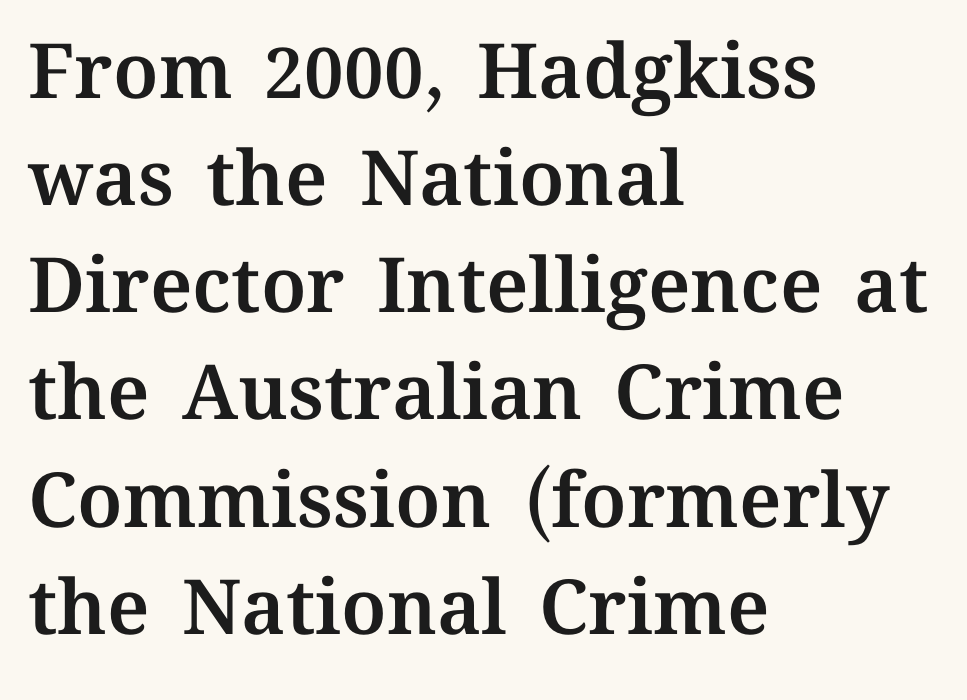
{"italic": "no", "width": "normal", "stroke_contrast": "medium", "x_height": "medium", "monospaced": "no", "underline": "no", "align": "left", "line_spacing": "normal", "line_spacing_ratio": 1.41, "letter_spacing": "normal", "letter_spacing_em": 0.0, "glyph_px": 76}
